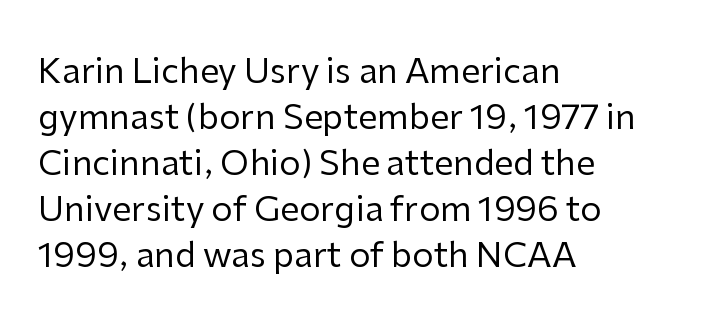
{"serif": "no", "italic": "no", "bold": "no", "weight": "regular", "width": "normal", "stroke_contrast": "low", "x_height": "medium", "monospaced": "no", "underline": "no", "align": "left", "line_spacing": "normal", "line_spacing_ratio": 1.35, "letter_spacing": "normal", "letter_spacing_em": 0.0, "glyph_px": 34}
